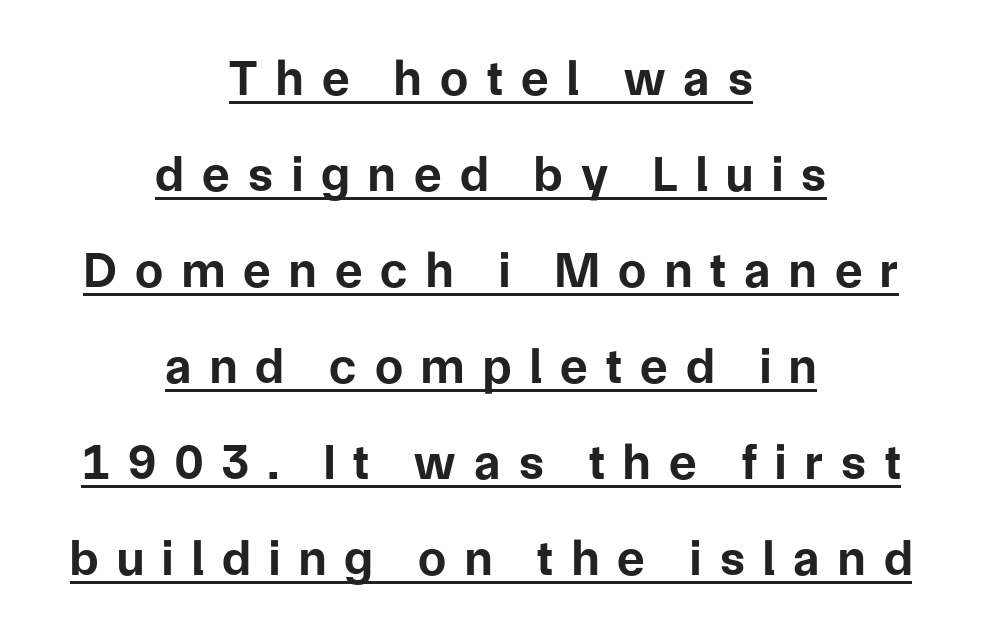
Q: Is the text bold? A: Yes.
Q: Is the text italic (slanted)? A: No, it is upright.
Q: Is the typeface a serif or a sans-serif typeface? A: Sans-serif.
Q: Is the text underlined? A: Yes.
Q: How is the paragraph aligned? A: Centered.
Q: Is the spacing between letters normal or unusually wide? A: Unusually wide.
Q: Is the spacing between lines tight, normal or loose? A: Loose.
Q: Width (condensed, normal, or wide)? A: Normal.
Q: Stroke contrast? A: Low.
Q: x-height? A: Medium.
Q: Monospaced? A: No.
